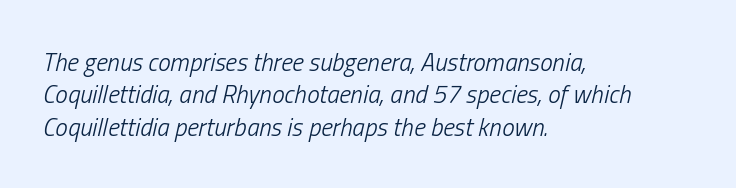
The vertical gap from one line to the next is medium. The rendering applies a slant to the glyphs. Short and long lines alike share a common starting point at left. No heavy texture on the line: the type isn't bold. Any mark beneath the type? The region is blank.
